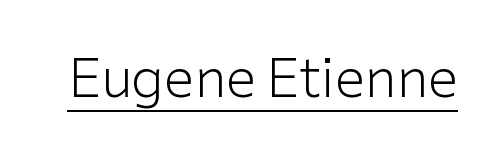
Q: Is the text bold? A: No.
Q: Is the text italic (slanted)? A: No, it is upright.
Q: Is the typeface a serif or a sans-serif typeface? A: Sans-serif.
Q: Is the text underlined? A: Yes.
Q: Is the spacing between letters normal or unusually wide? A: Normal.
Q: Width (condensed, normal, or wide)? A: Normal.
Q: Stroke contrast? A: Low.
Q: x-height? A: Medium.
Q: Monospaced? A: No.
